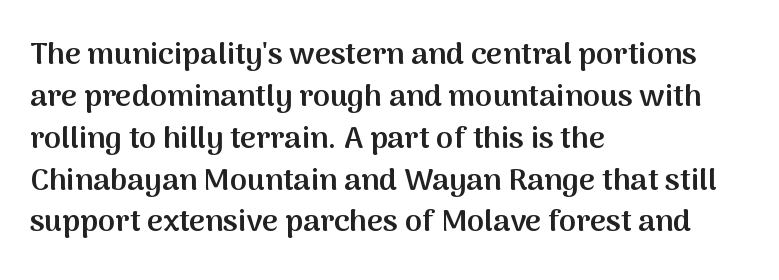
Q: Is the text bold? A: Semi-bold.
Q: Is the text italic (slanted)? A: No, it is upright.
Q: Is the typeface a serif or a sans-serif typeface? A: Sans-serif.
Q: Is the text underlined? A: No.
Q: How is the paragraph aligned? A: Left-aligned.
Q: Is the spacing between letters normal or unusually wide? A: Normal.
Q: Is the spacing between lines tight, normal or loose? A: Normal.
Q: Width (condensed, normal, or wide)? A: Normal.
Q: Stroke contrast? A: Medium.
Q: x-height? A: Medium.
Q: Monospaced? A: No.
